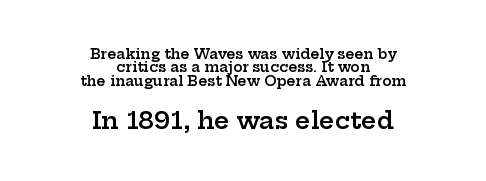
Q: Is the text bold? A: Semi-bold.
Q: Is the text italic (slanted)? A: No, it is upright.
Q: Is the text underlined? A: No.
Q: How is the paragraph aligned? A: Centered.
Q: Is the spacing between letters normal or unusually wide? A: Normal.
Q: Is the spacing between lines tight, normal or loose? A: Tight.
Q: Which block of text is set in a larger size, the first (top) or the second (bottom)? A: The second (bottom) one.
